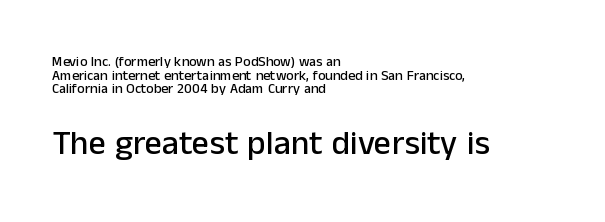
Teacher's note: observe the even left margin — that is flush-left alignment. You could not count columns in this text — the font is proportionally spaced. The space beneath each line is pristine and unruled. The characters display no serif detailing; their extremities are plain. Does the lettering tilt? It doesn't — this is upright. You could call the tracking neutral — neither tight nor loose.
